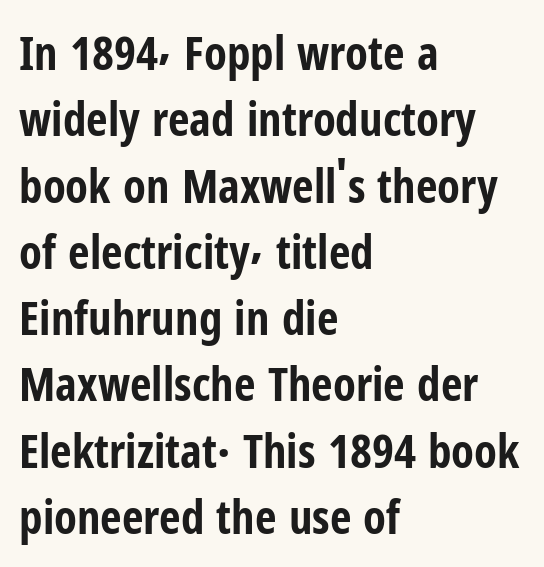
The image shows 47 px bold, condensed sans-serif type, upright; set left-aligned, normal line spacing (1.41x), normal letter spacing, not underlined; low stroke contrast and a medium x-height.
